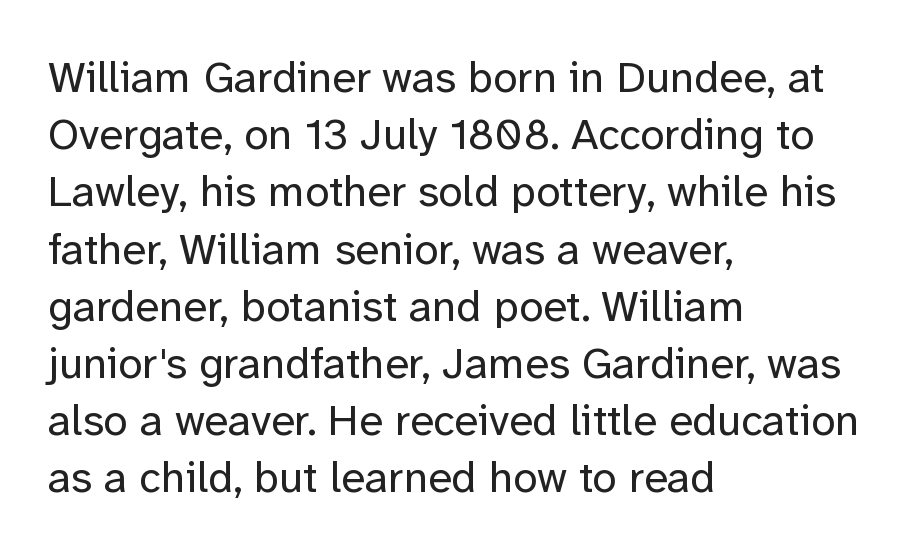
The characters are drawn with everyday or finer stroke widths. Check the space under the baseline: it is left empty. This is the regular roman posture of the typeface. Unlike a traditional serif, this face leaves its strokes unadorned. The horizontal fit of the characters is conventional and even.
